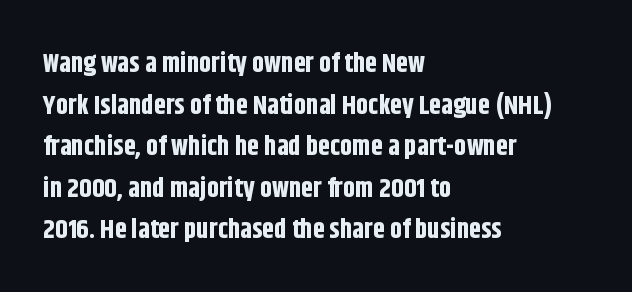
{"italic": "no", "bold": "yes", "underline": "no", "align": "left", "line_spacing": "normal", "line_spacing_ratio": 1.54, "letter_spacing": "normal", "letter_spacing_em": 0.0, "glyph_px": 27}
